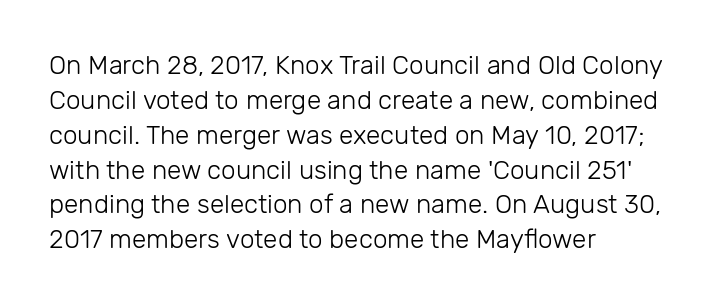
The strip under each line holds only bare page. Short note: letters normally spaced. The axis of the letterforms is exactly vertical. Line spacing here is normal. The rendering anchors every line to the left-hand side.
